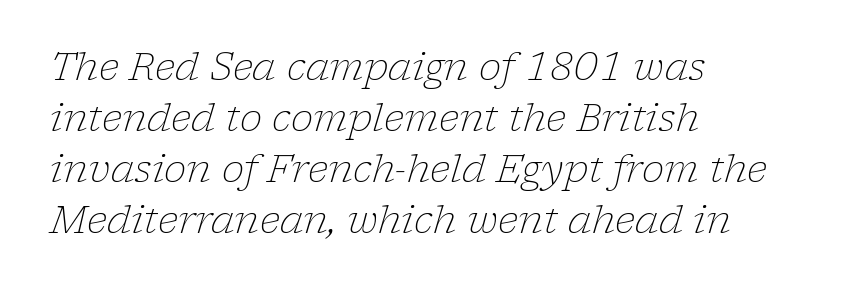
{"serif": "yes", "italic": "yes", "lean": "right", "slant_degrees": 17, "bold": "no", "weight": "light", "width": "normal", "stroke_contrast": "low", "x_height": "medium", "monospaced": "no", "underline": "no", "align": "left", "line_spacing": "normal", "line_spacing_ratio": 1.34, "letter_spacing": "normal", "letter_spacing_em": 0.0, "glyph_px": 38}
